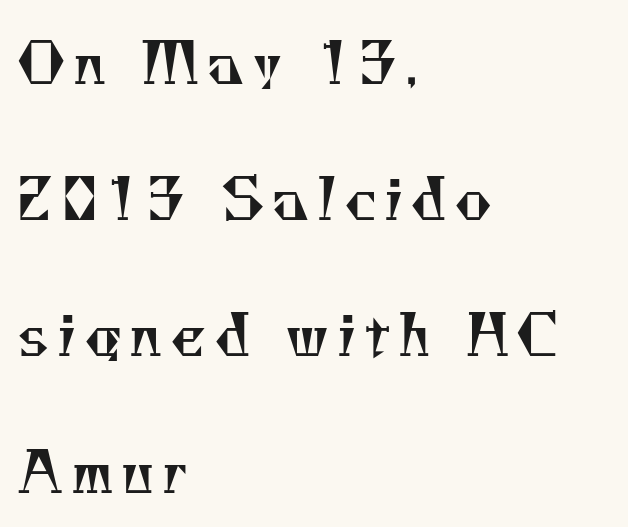
{"serif": "yes", "bold": "no", "weight": "regular", "width": "normal", "stroke_contrast": "medium", "x_height": "small", "monospaced": "no", "underline": "no", "align": "left", "line_spacing": "loose", "line_spacing_ratio": 2.39, "glyph_px": 57}
